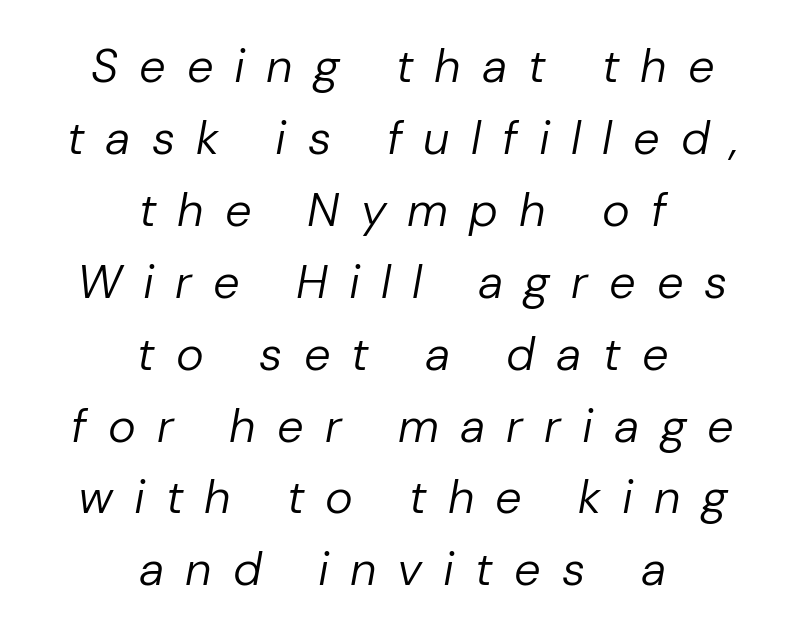
The face used here has a pronounced slope to its letters. Substantial extra tracking has been applied to these lines. Underlining? Definitely not there. Line starts and ends both wander, symmetrically. Rows of type keep a routine distance in the vertical direction.
